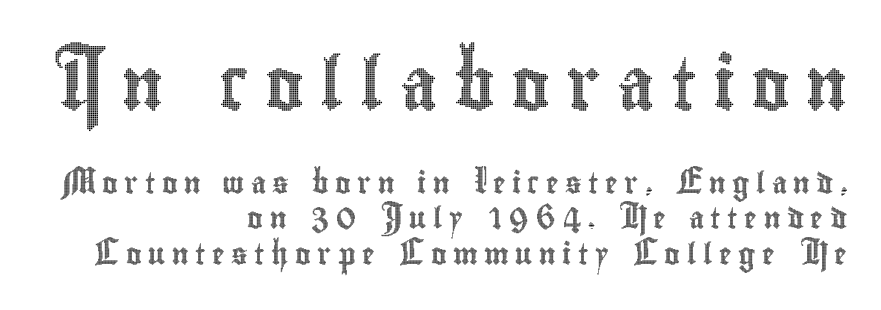
{"italic": "no", "width": "condensed", "x_height": "small", "monospaced": "no", "underline": "no", "align": "right", "line_spacing": "normal", "line_spacing_ratio": 1.68, "letter_spacing": "wide", "letter_spacing_em": 0.31, "larger_block": "first", "size_ratio": 2.48, "glyph_px": 52}
